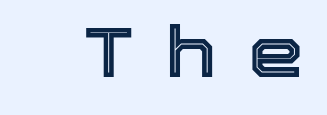
Q: Is the text italic (slanted)? A: No, it is upright.
Q: Is the text underlined? A: No.
Q: Is the spacing between letters normal or unusually wide? A: Unusually wide.
Q: Width (condensed, normal, or wide)? A: Normal.
Q: x-height? A: Medium.
Q: Monospaced? A: No.
